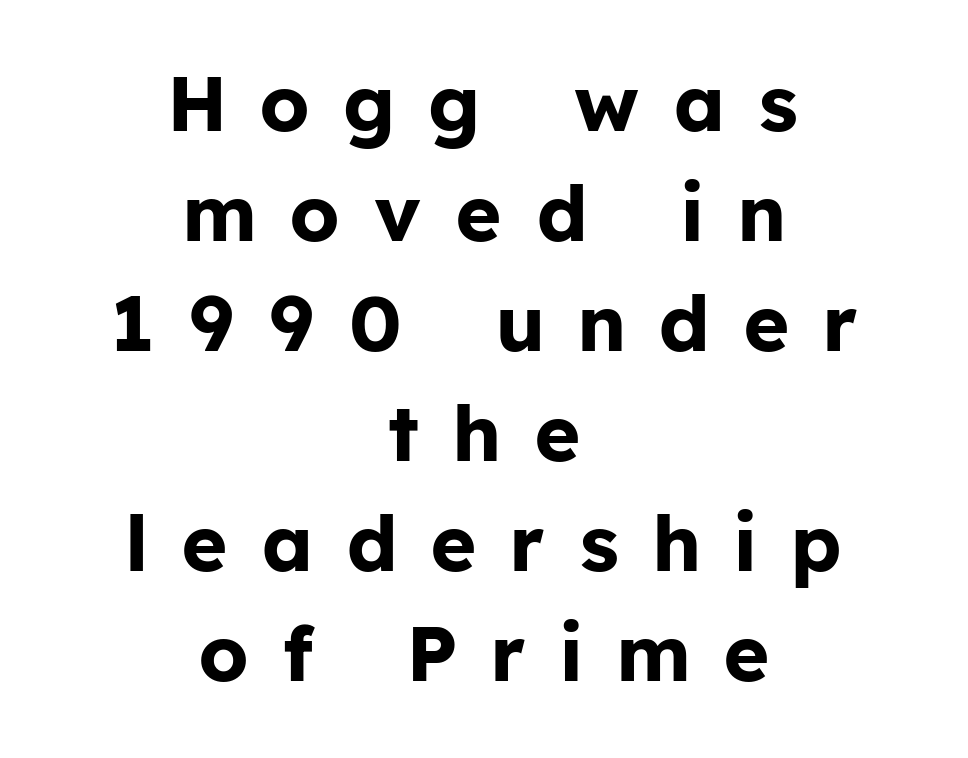
Q: Is the text bold? A: Yes.
Q: Is the text italic (slanted)? A: No, it is upright.
Q: Is the typeface a serif or a sans-serif typeface? A: Sans-serif.
Q: Is the text underlined? A: No.
Q: How is the paragraph aligned? A: Centered.
Q: Is the spacing between letters normal or unusually wide? A: Unusually wide.
Q: Is the spacing between lines tight, normal or loose? A: Normal.
Q: Width (condensed, normal, or wide)? A: Normal.
Q: Stroke contrast? A: Low.
Q: x-height? A: Medium.
Q: Monospaced? A: No.
